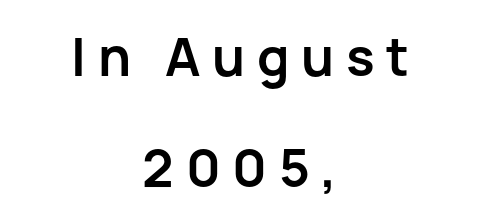
{"serif": "no", "italic": "no", "bold": "yes", "weight": "semibold", "width": "normal", "stroke_contrast": "low", "x_height": "medium", "monospaced": "no", "underline": "no", "align": "center", "line_spacing": "loose", "line_spacing_ratio": 2.1, "letter_spacing": "wide", "letter_spacing_em": 0.22, "glyph_px": 53}
